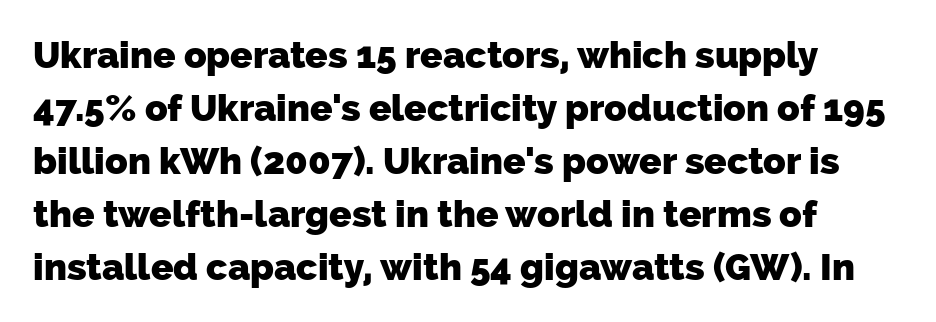
Q: Is the text bold? A: Yes.
Q: Is the typeface a serif or a sans-serif typeface? A: Sans-serif.
Q: Is the text underlined? A: No.
Q: Is the spacing between letters normal or unusually wide? A: Normal.
Q: Is the spacing between lines tight, normal or loose? A: Normal.
Q: Width (condensed, normal, or wide)? A: Normal.
Q: Stroke contrast? A: Low.
Q: x-height? A: Medium.
Q: Monospaced? A: No.
